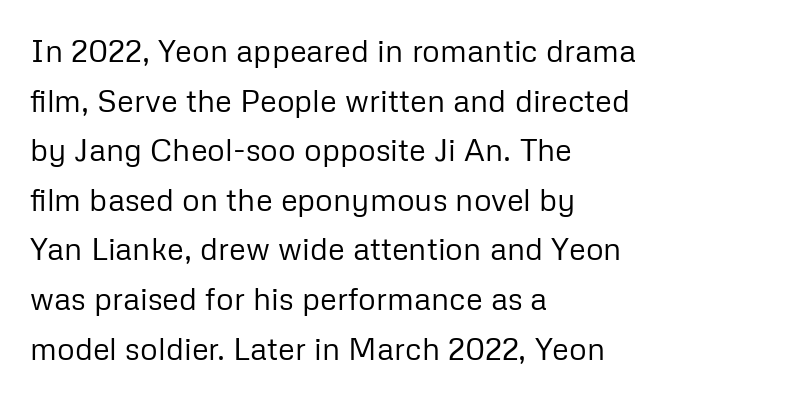
{"serif": "no", "italic": "no", "bold": "no", "weight": "regular", "width": "normal", "stroke_contrast": "low", "x_height": "medium", "monospaced": "no", "underline": "no", "align": "left", "line_spacing": "normal", "line_spacing_ratio": 1.6, "letter_spacing": "normal", "letter_spacing_em": 0.0, "glyph_px": 31}
